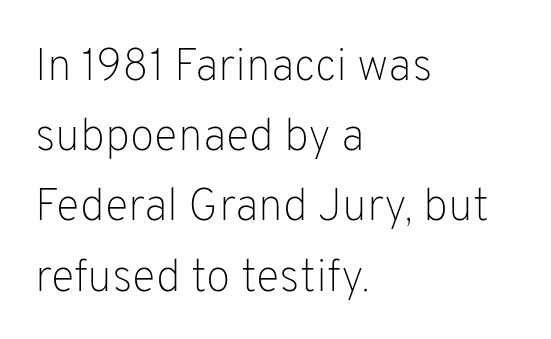
The string is rendered with underlining switched off. Caption: standard tracking, unaltered. Each letter keeps its own natural width here, so spacing adapts to shape. Stems here are at most as thick as an everyday book face. Note: no serifs on the glyphs. Style check: upright.
